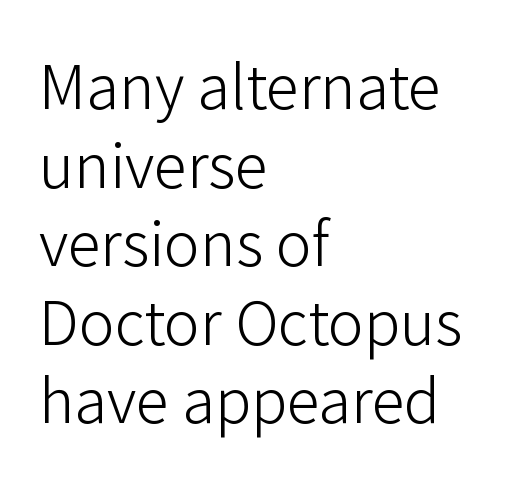
Q: Is the text bold? A: No.
Q: Is the text italic (slanted)? A: No, it is upright.
Q: Is the typeface a serif or a sans-serif typeface? A: Sans-serif.
Q: Is the text underlined? A: No.
Q: How is the paragraph aligned? A: Left-aligned.
Q: Is the spacing between letters normal or unusually wide? A: Normal.
Q: Is the spacing between lines tight, normal or loose? A: Normal.
Q: Width (condensed, normal, or wide)? A: Normal.
Q: Stroke contrast? A: Low.
Q: x-height? A: Medium.
Q: Monospaced? A: No.
